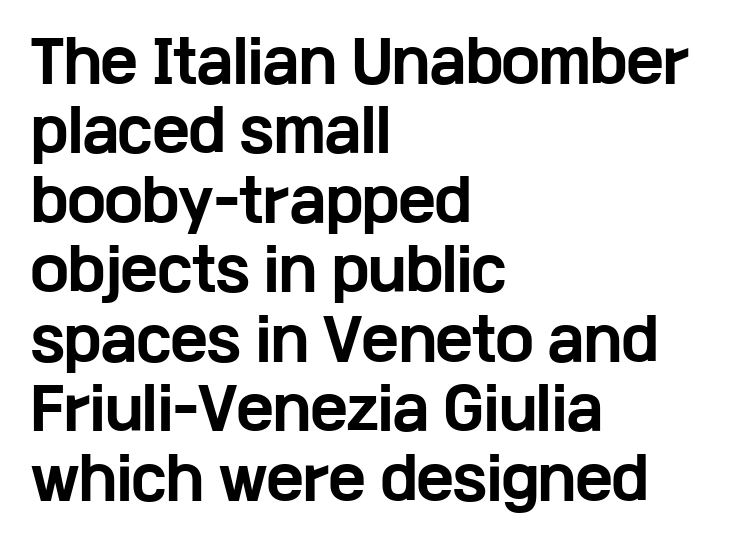
Q: Is the text bold? A: Yes.
Q: Is the text italic (slanted)? A: No, it is upright.
Q: Is the typeface a serif or a sans-serif typeface? A: Sans-serif.
Q: Is the text underlined? A: No.
Q: How is the paragraph aligned? A: Left-aligned.
Q: Is the spacing between letters normal or unusually wide? A: Normal.
Q: Width (condensed, normal, or wide)? A: Wide.
Q: Stroke contrast? A: Low.
Q: x-height? A: Medium.
Q: Monospaced? A: No.
